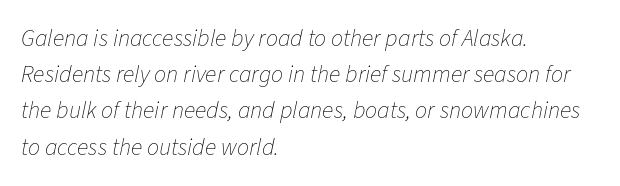
{"italic": "yes", "lean": "right", "slant_degrees": 11, "bold": "no", "underline": "no", "align": "left", "line_spacing": "normal", "line_spacing_ratio": 1.51, "letter_spacing": "normal", "letter_spacing_em": 0.0, "glyph_px": 24}
